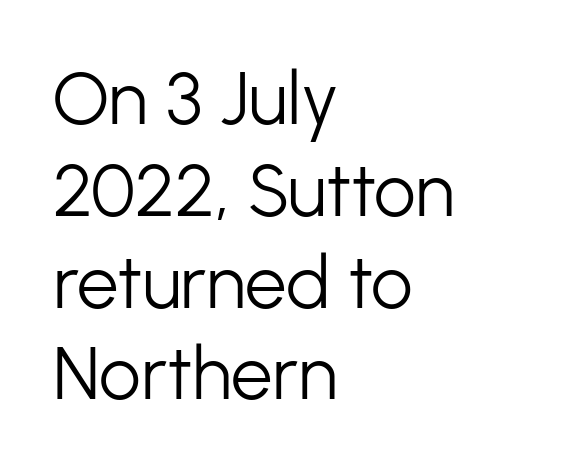
{"serif": "no", "italic": "no", "bold": "no", "weight": "light", "width": "normal", "stroke_contrast": "low", "x_height": "medium", "monospaced": "no", "underline": "no", "align": "left", "line_spacing_ratio": 1.24, "letter_spacing": "normal", "letter_spacing_em": 0.0, "glyph_px": 74}
